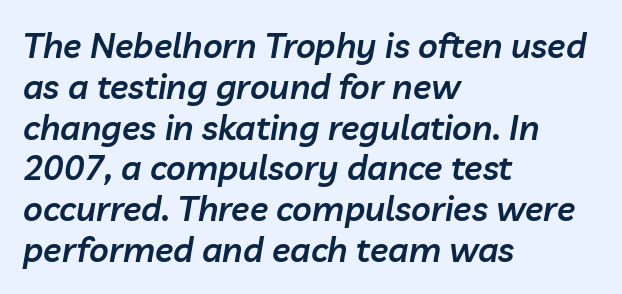
The image shows 34 px semibold type, italic (leaning right); set left-aligned, line spacing 1.2x, normal letter spacing, not underlined; low stroke contrast and a medium x-height.
